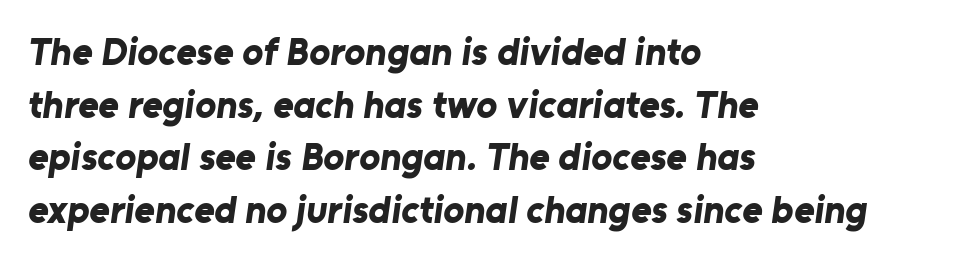
The typeface chosen for these lines omits serifs. In CSS terms this would be text-align: left. The passage shown is typed in a proportional face where columns would drift. Bare-footed words on every line.
